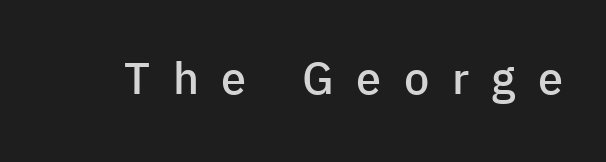
The image shows 45 px semibold sans-serif type, upright; set unusually wide letter spacing (+0.5 em), not underlined; low stroke contrast and a medium x-height.
